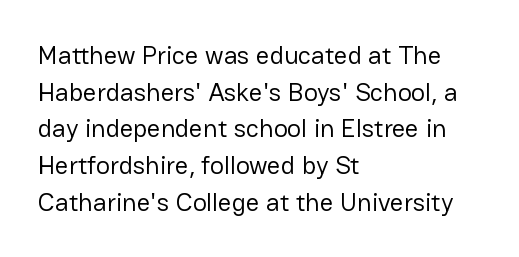
In CSS terms this would be text-align: left. The words here are not underlined. The font is comparable to plain body text, perhaps lighter. Every character sits straight up, as roman type does. The vertical gap from one line to the next is medium. Compared with typical body copy, the letter spacing here is the same.
